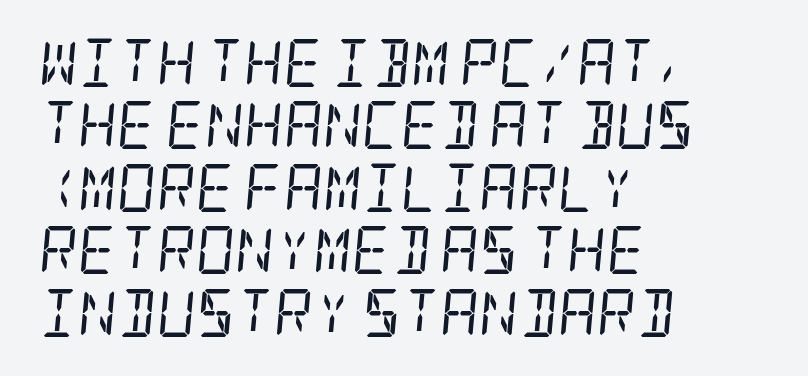
Q: Is the text bold? A: No.
Q: Is the text italic (slanted)? A: Yes, it leans right by about 5 degrees.
Q: Is the typeface a serif or a sans-serif typeface? A: Serif.
Q: Is the text underlined? A: No.
Q: How is the paragraph aligned? A: Left-aligned.
Q: Is the spacing between letters normal or unusually wide? A: Normal.
Q: Is the spacing between lines tight, normal or loose? A: Normal.
Q: Width (condensed, normal, or wide)? A: Condensed.
Q: Stroke contrast? A: Low.
Q: x-height? A: Large.
